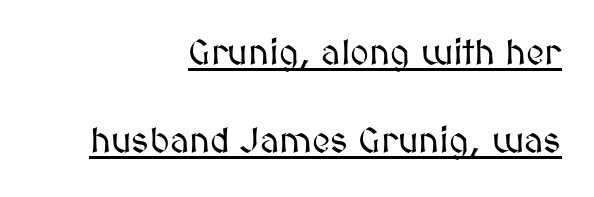
Q: Is the text italic (slanted)? A: No, it is upright.
Q: Is the text underlined? A: Yes.
Q: How is the paragraph aligned? A: Right-aligned.
Q: Is the spacing between letters normal or unusually wide? A: Normal.
Q: Is the spacing between lines tight, normal or loose? A: Loose.
Q: Width (condensed, normal, or wide)? A: Normal.
Q: Stroke contrast? A: Medium.
Q: x-height? A: Medium.
Q: Monospaced? A: No.
